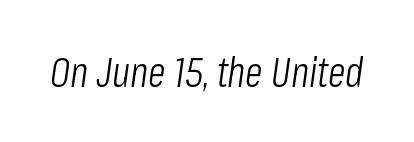
The image shows 41 px light, condensed type, italic (leaning right); set normal letter spacing, not underlined; low stroke contrast and a medium x-height.
